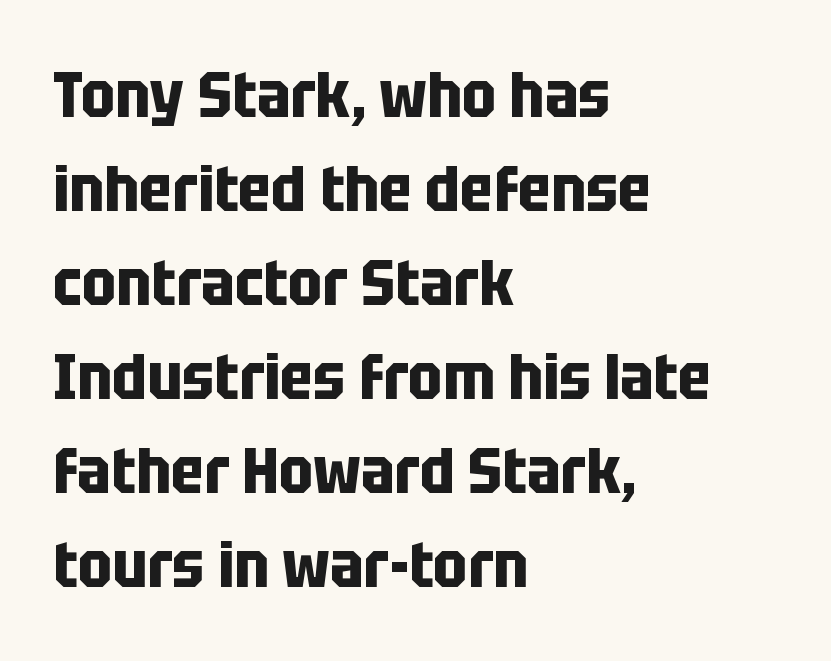
Q: Is the text bold? A: Yes.
Q: Is the text italic (slanted)? A: No, it is upright.
Q: Is the typeface a serif or a sans-serif typeface? A: Sans-serif.
Q: Is the text underlined? A: No.
Q: How is the paragraph aligned? A: Left-aligned.
Q: Is the spacing between letters normal or unusually wide? A: Normal.
Q: Is the spacing between lines tight, normal or loose? A: Normal.
Q: Width (condensed, normal, or wide)? A: Condensed.
Q: Stroke contrast? A: Low.
Q: x-height? A: Large.
Q: Monospaced? A: No.
